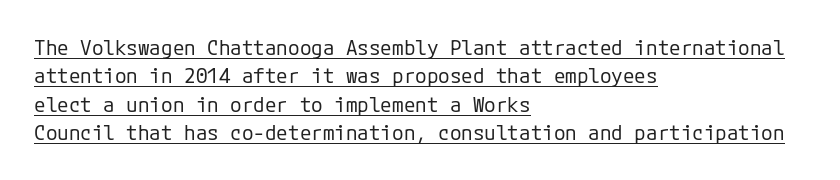
{"italic": "no", "bold": "no", "underline": "yes", "align": "left", "line_spacing": "normal", "line_spacing_ratio": 1.35, "letter_spacing": "normal", "letter_spacing_em": 0.0, "glyph_px": 21}
